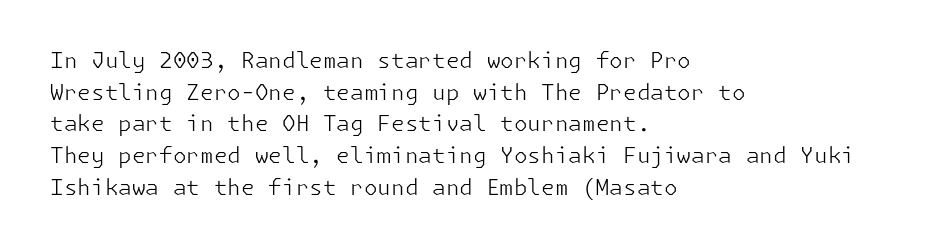
The image shows 22 px text type, upright; set left-aligned, normal line spacing (1.44x), normal letter spacing, not underlined.
